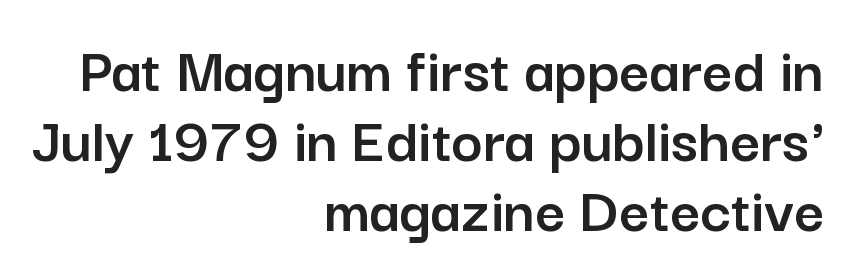
To sum up the face: it is a sans, with no serifs. Nobody drew a line under any word here. The rendering keeps characters at their native spacing. The lettering stays uniformly vertical, giving the passage a roman look.
